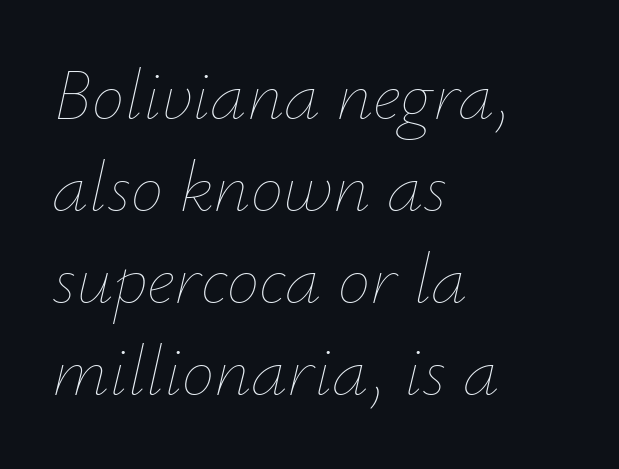
Q: Is the text bold? A: No.
Q: Is the text italic (slanted)? A: Yes, it leans right by about 12 degrees.
Q: Is the text underlined? A: No.
Q: How is the paragraph aligned? A: Left-aligned.
Q: Is the spacing between letters normal or unusually wide? A: Normal.
Q: Is the spacing between lines tight, normal or loose? A: Normal.
Q: Width (condensed, normal, or wide)? A: Normal.
Q: Stroke contrast? A: Low.
Q: x-height? A: Small.
Q: Monospaced? A: No.
